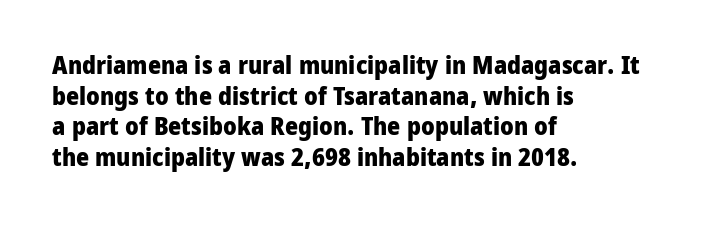
In CSS terms this would be text-align: left. Anything drawn beneath the words? Only blank space. Posture: upright roman. As a designer I'd log this as weight 700, bold.
